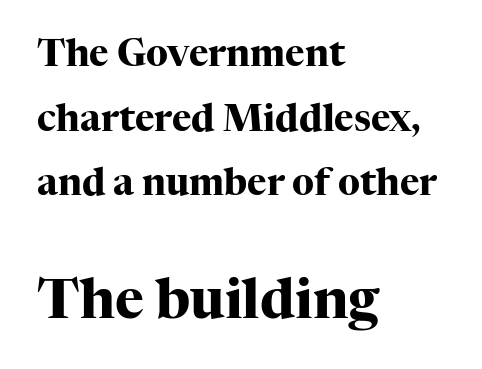
Q: Is the text bold? A: Yes.
Q: Is the text italic (slanted)? A: No, it is upright.
Q: Is the typeface a serif or a sans-serif typeface? A: Serif.
Q: Is the text underlined? A: No.
Q: How is the paragraph aligned? A: Left-aligned.
Q: Is the spacing between letters normal or unusually wide? A: Normal.
Q: Which block of text is set in a larger size, the first (top) or the second (bottom)? A: The second (bottom) one.
Q: Width (condensed, normal, or wide)? A: Normal.
Q: Stroke contrast? A: High.
Q: x-height? A: Medium.
Q: Monospaced? A: No.
